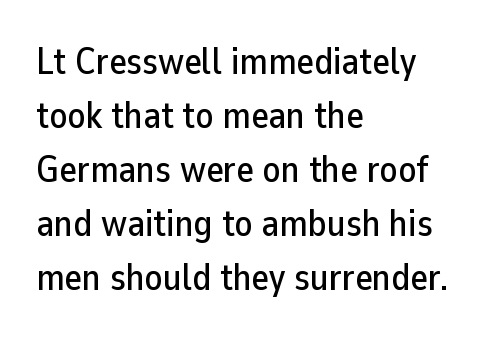
These lines are composed in type without serifs. Decoration check: the copy has no underline. Which margin do the lines hug? The left one — the right edge is uneven. Characters remain perfectly vertical along every line.
